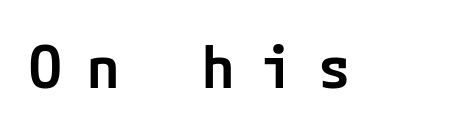
The image shows 59 px semibold sans-serif type, upright; set unusually wide letter spacing (+0.43 em), not underlined; low stroke contrast and a medium x-height.
